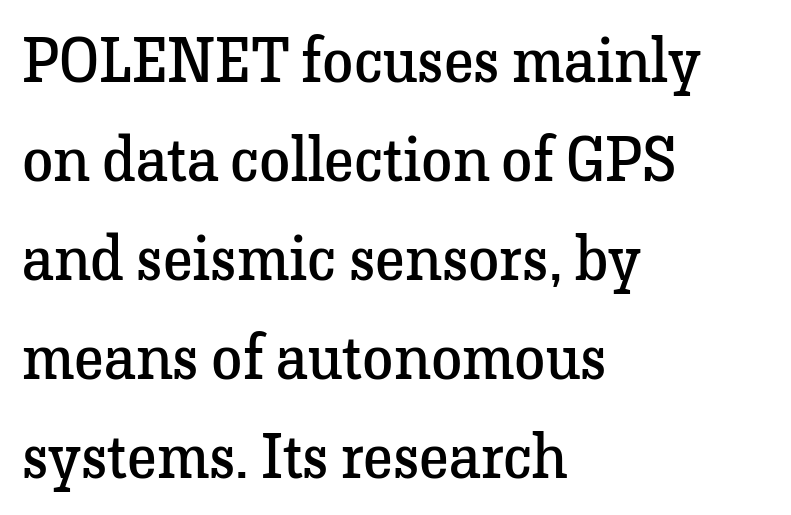
Q: Is the text bold? A: No.
Q: Is the text italic (slanted)? A: No, it is upright.
Q: Is the typeface a serif or a sans-serif typeface? A: Serif.
Q: Is the text underlined? A: No.
Q: How is the paragraph aligned? A: Left-aligned.
Q: Is the spacing between letters normal or unusually wide? A: Normal.
Q: Is the spacing between lines tight, normal or loose? A: Normal.
Q: Width (condensed, normal, or wide)? A: Normal.
Q: Stroke contrast? A: Low.
Q: x-height? A: Medium.
Q: Monospaced? A: No.
